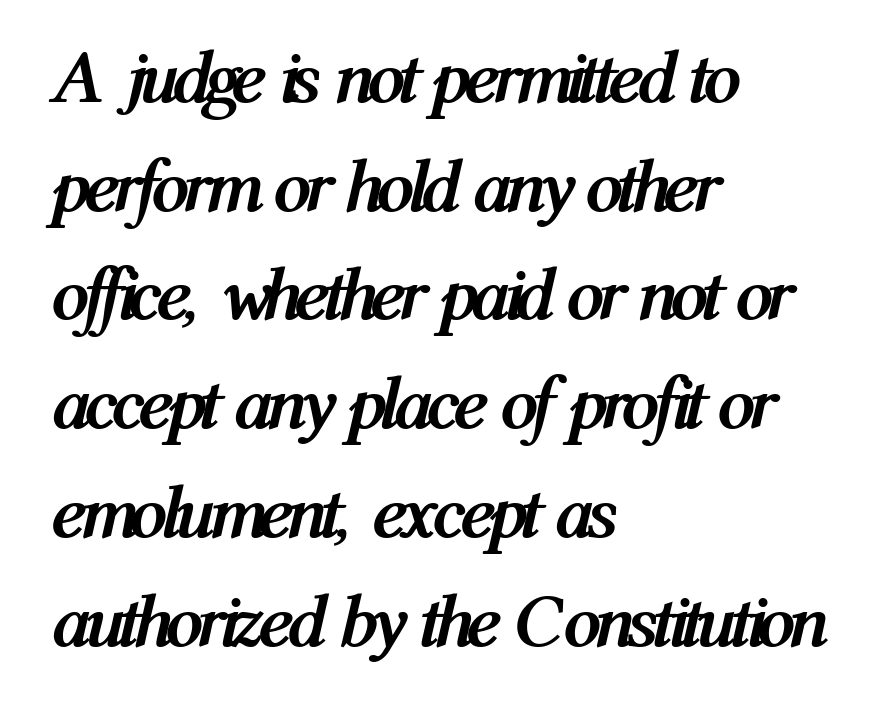
Leftover space on each line is placed entirely after the last word. Notice how the stems are inclined rather than vertical — that's the hallmark of italics. Standard letterfit; no display-style spreading of the glyphs. Unmarked baselines from the first word to the last. A full-strength bold gives these letters their thick strokes.
